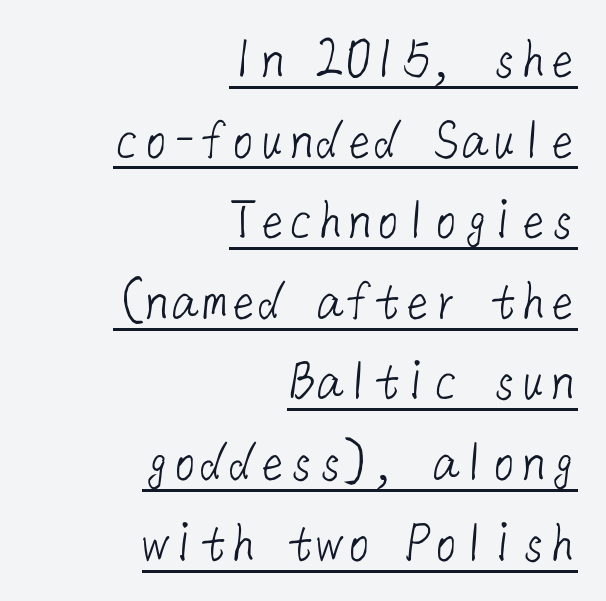
Q: Is the text bold? A: No.
Q: Is the typeface a serif or a sans-serif typeface? A: Sans-serif.
Q: Is the text underlined? A: Yes.
Q: How is the paragraph aligned? A: Right-aligned.
Q: Is the spacing between letters normal or unusually wide? A: Normal.
Q: Is the spacing between lines tight, normal or loose? A: Normal.
Q: Width (condensed, normal, or wide)? A: Normal.
Q: Stroke contrast? A: Low.
Q: x-height? A: Medium.
